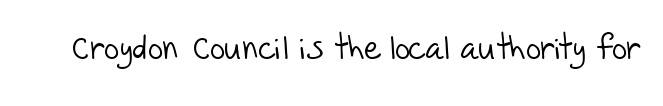
The image shows 33 px light sans-serif type; set normal letter spacing, not underlined; low stroke contrast and a large x-height.
